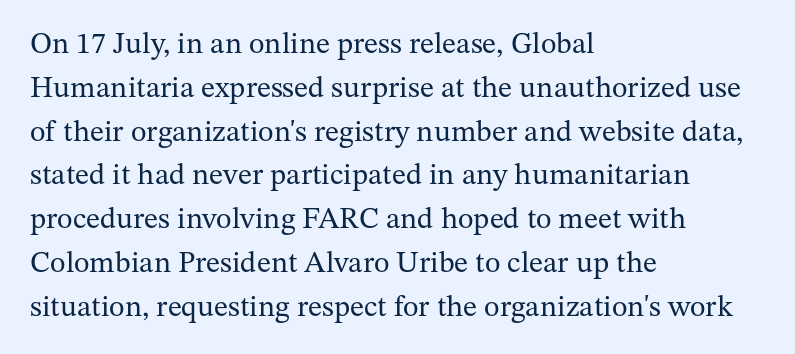
The zone under the glyphs is completely vacant. Ink coverage per letter is moderate at most. Students, observe: this is what conventionally led text looks like. Vertical strokes here are truly vertical.
